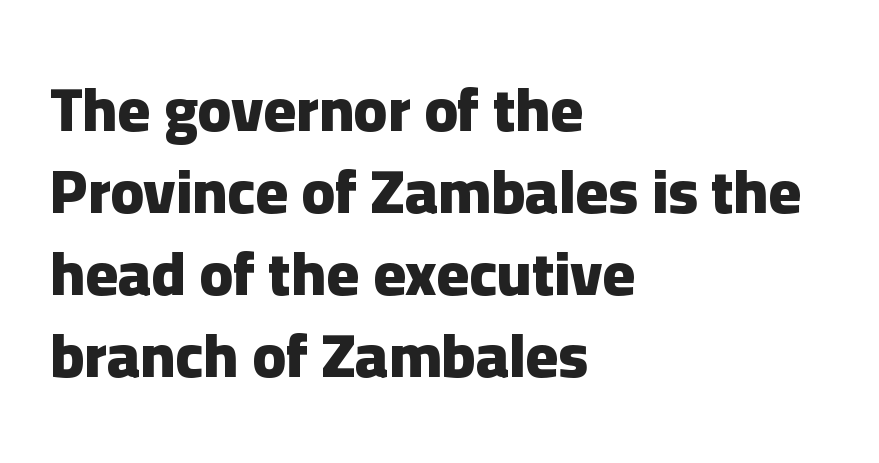
Q: Is the text bold? A: Yes.
Q: Is the text italic (slanted)? A: No, it is upright.
Q: Is the typeface a serif or a sans-serif typeface? A: Sans-serif.
Q: Is the text underlined? A: No.
Q: How is the paragraph aligned? A: Left-aligned.
Q: Is the spacing between letters normal or unusually wide? A: Normal.
Q: Is the spacing between lines tight, normal or loose? A: Normal.
Q: Width (condensed, normal, or wide)? A: Normal.
Q: Stroke contrast? A: Low.
Q: x-height? A: Medium.
Q: Monospaced? A: No.
